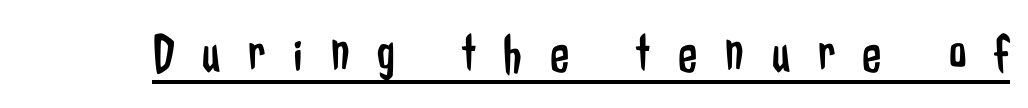
{"serif": "no", "italic": "no", "bold": "no", "weight": "regular", "width": "condensed", "stroke_contrast": "low", "x_height": "medium", "monospaced": "no", "underline": "yes", "letter_spacing": "wide", "letter_spacing_em": 0.5, "glyph_px": 56}
